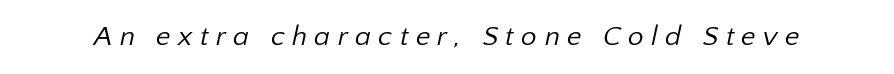
The image shows 28 px regular-weight sans-serif type; set unusually wide letter spacing (+0.26 em), not underlined; low stroke contrast and a medium x-height.
